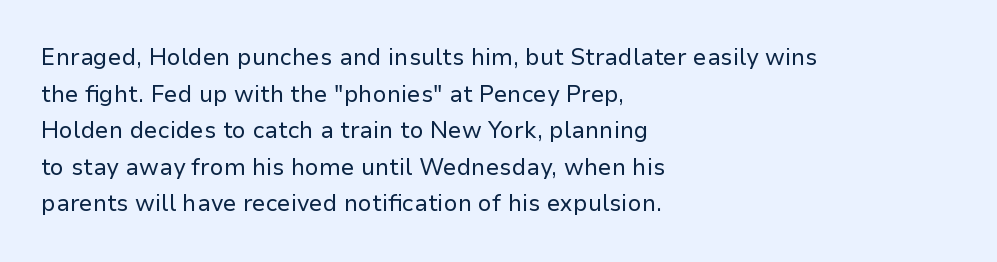
{"italic": "no", "bold": "no", "underline": "no", "align": "left", "line_spacing": "normal", "line_spacing_ratio": 1.59, "letter_spacing": "normal", "letter_spacing_em": 0.0, "glyph_px": 23}
